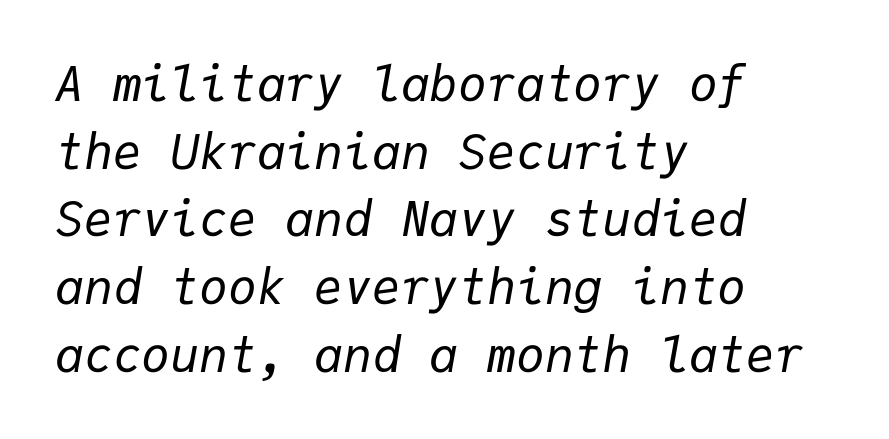
The image shows 48 px regular-weight type, italic (leaning right), monospaced; set left-aligned, normal line spacing (1.41x), normal letter spacing, not underlined; low stroke contrast and a medium x-height.
